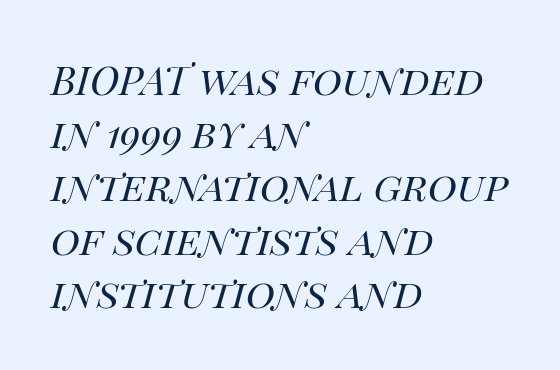
{"italic": "yes", "lean": "right", "slant_degrees": 14, "bold": "no", "weight": "regular", "width": "normal", "stroke_contrast": "high", "x_height": "large", "monospaced": "no", "underline": "no", "align": "left", "line_spacing": "normal", "line_spacing_ratio": 1.33, "letter_spacing": "normal", "letter_spacing_em": 0.0, "glyph_px": 40}
